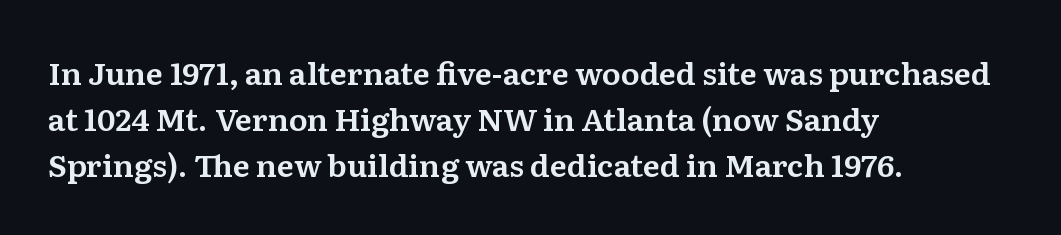
The image shows 31 px serif type, upright; set left-aligned, normal line spacing (1.48x), normal letter spacing, not underlined; medium stroke contrast and a medium x-height.
